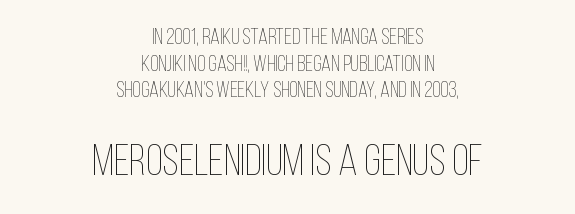
The image shows 44 px thin, condensed type, upright; set centered, line spacing 1.21x, normal letter spacing, not underlined; the second (bottom) block is 2.0x larger; low stroke contrast and a large x-height.
